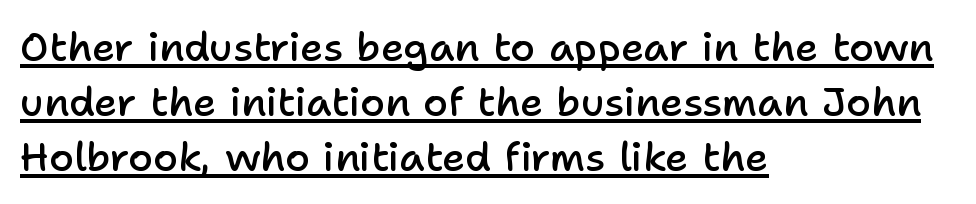
Q: Is the text bold? A: Semi-bold.
Q: Is the text italic (slanted)? A: No, it is upright.
Q: Is the typeface a serif or a sans-serif typeface? A: Sans-serif.
Q: Is the text underlined? A: Yes.
Q: How is the paragraph aligned? A: Left-aligned.
Q: Is the spacing between letters normal or unusually wide? A: Normal.
Q: Is the spacing between lines tight, normal or loose? A: Normal.
Q: Width (condensed, normal, or wide)? A: Normal.
Q: Stroke contrast? A: Low.
Q: x-height? A: Medium.
Q: Monospaced? A: No.
